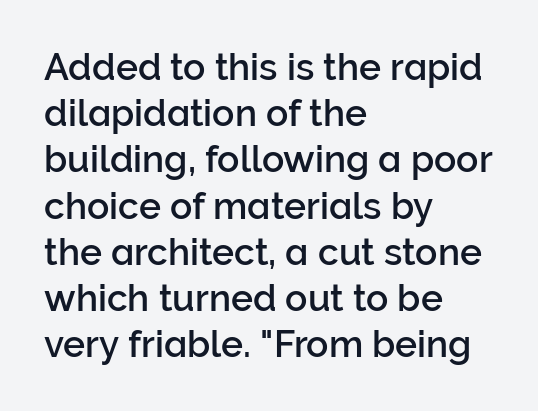
The image shows 37 px sans-serif type, upright; set left-aligned, normal line spacing (1.25x), normal letter spacing, not underlined; low stroke contrast and a medium x-height.
